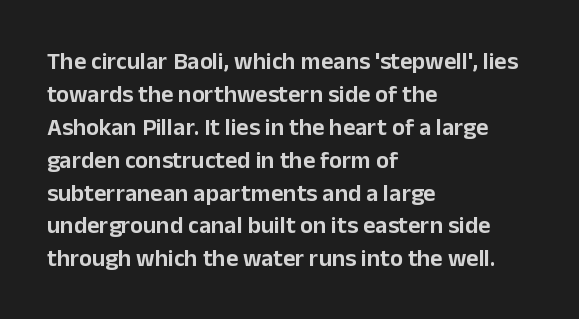
The image shows 24 px text type, upright; set left-aligned, normal line spacing (1.37x), normal letter spacing, not underlined.
